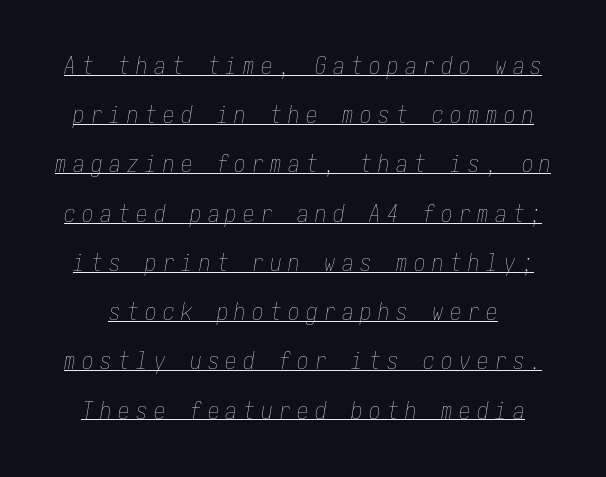
{"italic": "yes", "lean": "right", "slant_degrees": 10, "bold": "no", "underline": "yes", "line_spacing": "loose", "line_spacing_ratio": 2.14, "letter_spacing": "wide", "letter_spacing_em": 0.28, "glyph_px": 23}
